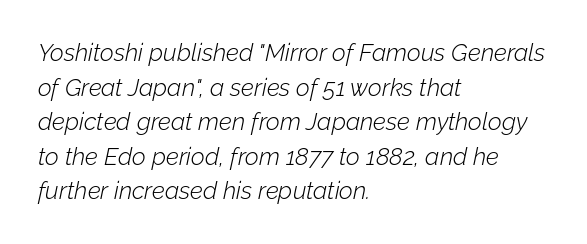
{"italic": "yes", "lean": "right", "slant_degrees": 12, "bold": "no", "underline": "no", "align": "left", "line_spacing": "normal", "line_spacing_ratio": 1.44, "letter_spacing": "normal", "letter_spacing_em": 0.0, "glyph_px": 24}
